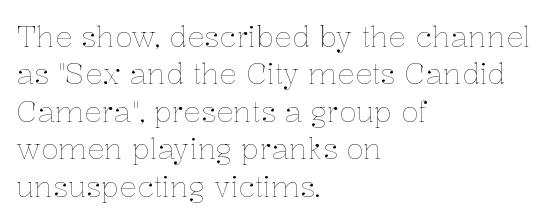
{"italic": "no", "bold": "no", "weight": "thin", "width": "normal", "stroke_contrast": "low", "x_height": "medium", "monospaced": "no", "underline": "no", "align": "left", "line_spacing": "normal", "line_spacing_ratio": 1.29, "letter_spacing": "normal", "letter_spacing_em": 0.0, "glyph_px": 29}
